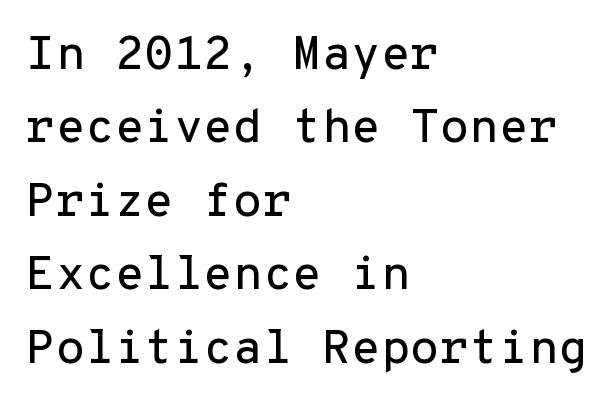
Q: Is the text italic (slanted)? A: No, it is upright.
Q: Is the typeface a serif or a sans-serif typeface? A: Sans-serif.
Q: Is the text underlined? A: No.
Q: How is the paragraph aligned? A: Left-aligned.
Q: Is the spacing between letters normal or unusually wide? A: Normal.
Q: Is the spacing between lines tight, normal or loose? A: Normal.
Q: Width (condensed, normal, or wide)? A: Normal.
Q: Stroke contrast? A: Low.
Q: x-height? A: Medium.
Q: Monospaced? A: Yes.
